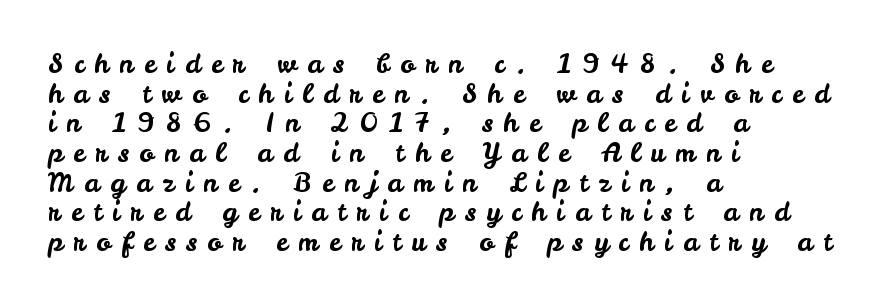
The image shows 26 px text type; set left-aligned, tight line spacing (1.14x), unusually wide letter spacing (+0.42 em), not underlined.
